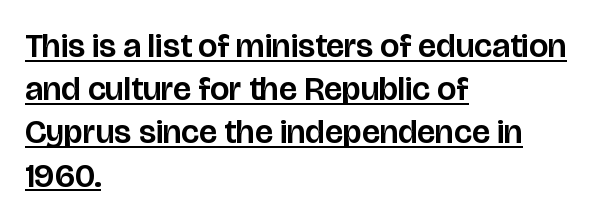
{"serif": "no", "italic": "no", "width": "normal", "stroke_contrast": "low", "x_height": "large", "monospaced": "no", "underline": "yes", "align": "left", "line_spacing": "normal", "line_spacing_ratio": 1.27, "letter_spacing": "normal", "letter_spacing_em": 0.0, "glyph_px": 34}
